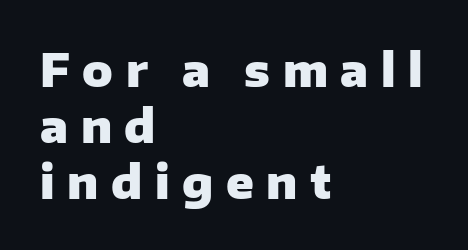
Serifs: no, the terminals of the letterforms are clean. No italicization has been applied; the sample stays upright. Spacing verdict: proportional, widths tailored to each character. Regular leading. Look at the stroke-to-counter ratio: heavy, a bold. The rag falls on the right side of this text block.
